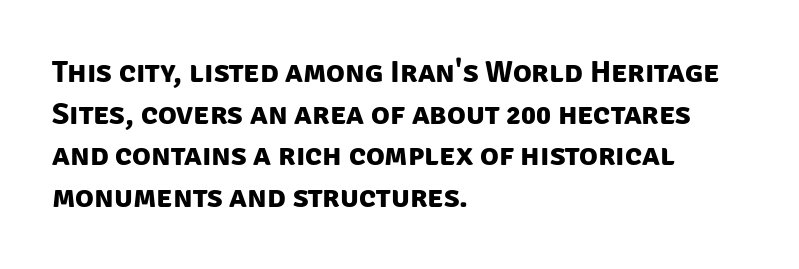
This sample has the flowing, uneven cadence of proportional lettering. The specimen omits any rule beneath the text block's lines. Spacing between characters is what you'd get straight out of the box. Stroke terminals: plain, sans-serif.
